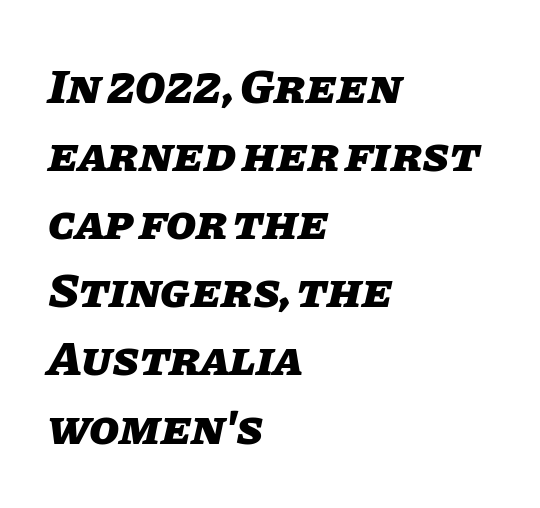
The image shows 49 px heavy type, italic (leaning right); set left-aligned, normal line spacing (1.39x), normal letter spacing, not underlined; low stroke contrast and a large x-height.
